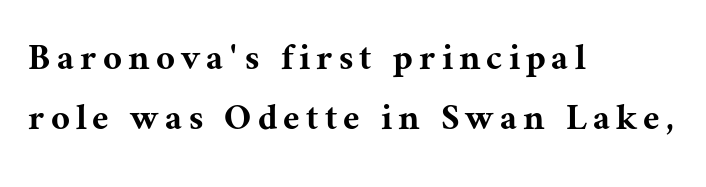
The image shows 41 px serif type, upright; set left-aligned, normal line spacing (1.46x), not underlined; medium stroke contrast and a medium x-height.
